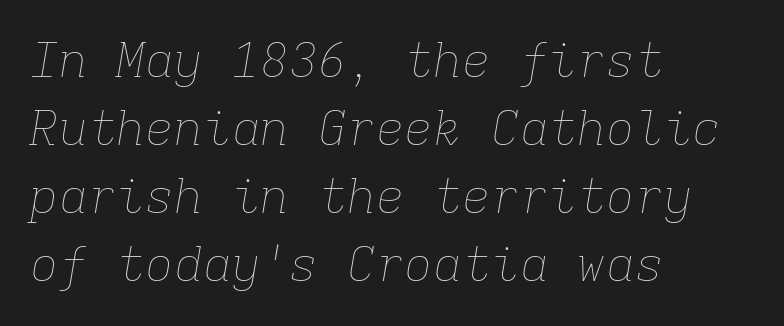
The image shows 48 px thin type, italic (leaning right), monospaced; set left-aligned, normal line spacing (1.42x), normal letter spacing, not underlined; low stroke contrast and a medium x-height.
